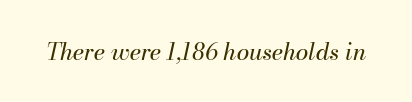
The image shows 23 px text type, italic (leaning right); set normal letter spacing, not underlined.
